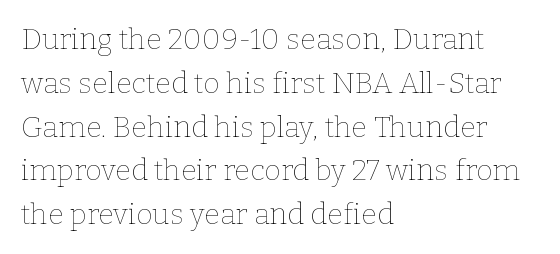
Q: Is the text bold? A: No.
Q: Is the text italic (slanted)? A: No, it is upright.
Q: Is the text underlined? A: No.
Q: How is the paragraph aligned? A: Left-aligned.
Q: Is the spacing between letters normal or unusually wide? A: Normal.
Q: Is the spacing between lines tight, normal or loose? A: Normal.
Q: Width (condensed, normal, or wide)? A: Normal.
Q: Stroke contrast? A: Low.
Q: x-height? A: Medium.
Q: Monospaced? A: No.
